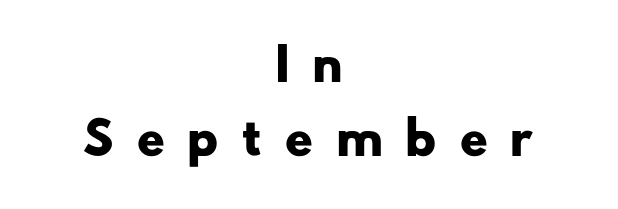
What kind of face is this? One without serifs — a sans. Varying glyph widths throughout — classic text-font behaviour. Emphasis by weight is at full strength: bold. The line texture is sparse and dotted thanks to wide tracking. Teacher's note: observe the equal gaps on both sides — that is centered alignment. Honestly, there is no underline to notice here at all.
